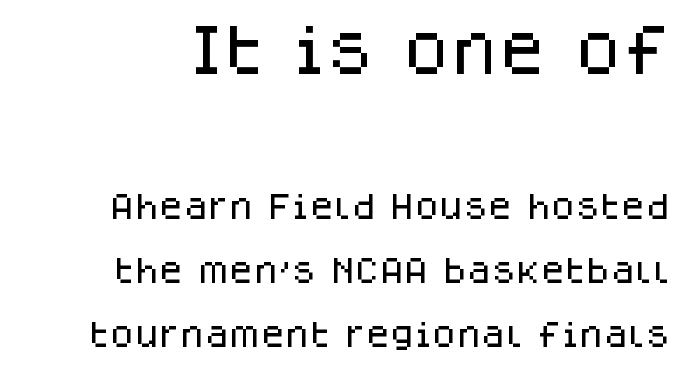
This rendering employs a face without finishing strokes, i.e., a sans-serif. Here the first block reads like a headline and the second like body copy. In terms of letterspacing, this is plain default setting. You could fit nearly another row in the gap between these rows. The letters advance in unequal steps, a hallmark of proportional type. Characters remain perfectly vertical along every line.
